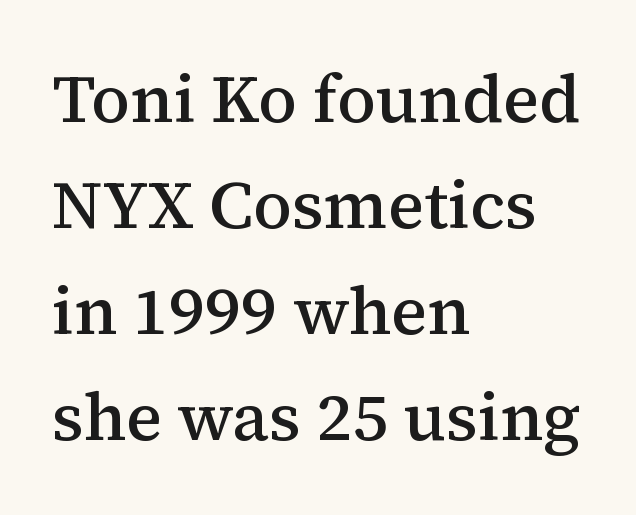
{"serif": "yes", "italic": "no", "bold": "semi", "weight": "semibold", "width": "normal", "stroke_contrast": "medium", "x_height": "medium", "monospaced": "no", "underline": "no", "align": "left", "line_spacing": "normal", "line_spacing_ratio": 1.58, "letter_spacing": "normal", "letter_spacing_em": 0.0, "glyph_px": 67}
